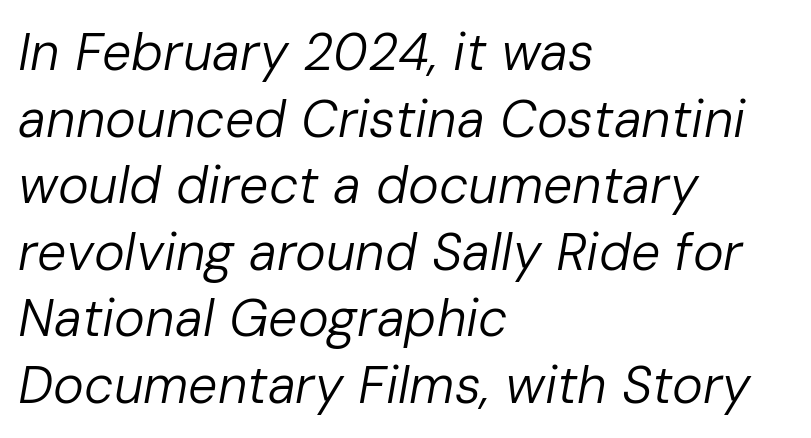
Q: Is the text bold? A: No.
Q: Is the text italic (slanted)? A: Yes, it leans right by about 10 degrees.
Q: Is the text underlined? A: No.
Q: How is the paragraph aligned? A: Left-aligned.
Q: Is the spacing between letters normal or unusually wide? A: Normal.
Q: Is the spacing between lines tight, normal or loose? A: Normal.
Q: Width (condensed, normal, or wide)? A: Normal.
Q: Stroke contrast? A: Low.
Q: x-height? A: Medium.
Q: Monospaced? A: No.
